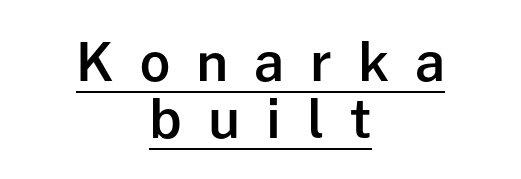
Cramped leading. Italic: no, the glyphs are upright roman. The setting favours the middle, as headings and verse often do. Type style note: lacks serifs. You could not count columns in this text — the font is proportionally spaced. As a designer I'd log this as weight 600, semibold.
